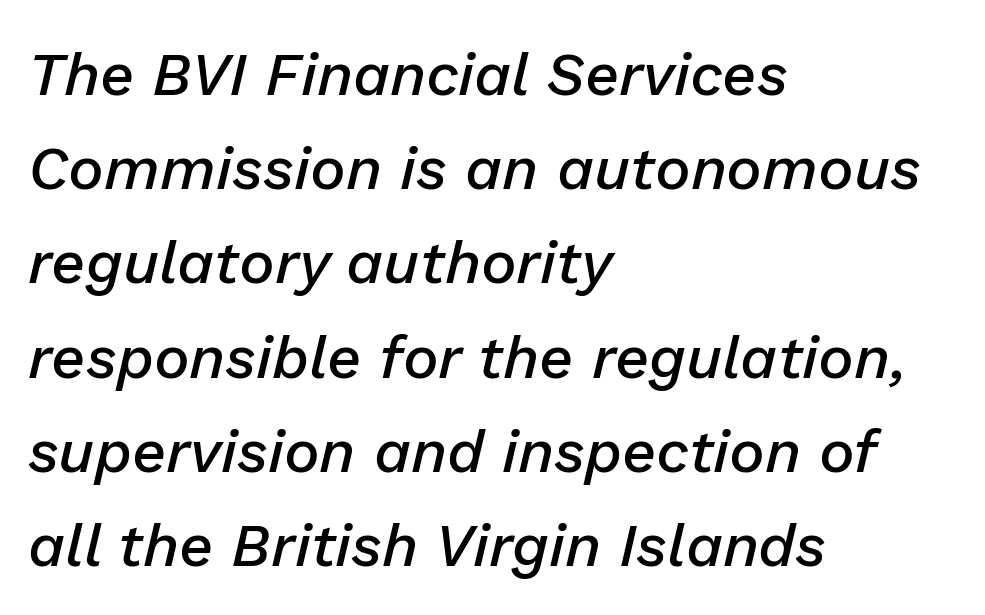
Proportional: the letters do not fall into vertical columns. Leading matches the norm, producing a regular column. The line texture is even and compact thanks to regular tracking. Quick note: italic. Slightly chunky letters — semibold, I'd say, not full bold.
